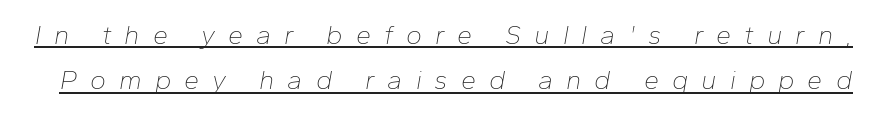
Q: Is the text bold? A: No.
Q: Is the text italic (slanted)? A: Yes, it leans right by about 10 degrees.
Q: Is the text underlined? A: Yes.
Q: Is the spacing between letters normal or unusually wide? A: Unusually wide.
Q: Is the spacing between lines tight, normal or loose? A: Normal.
